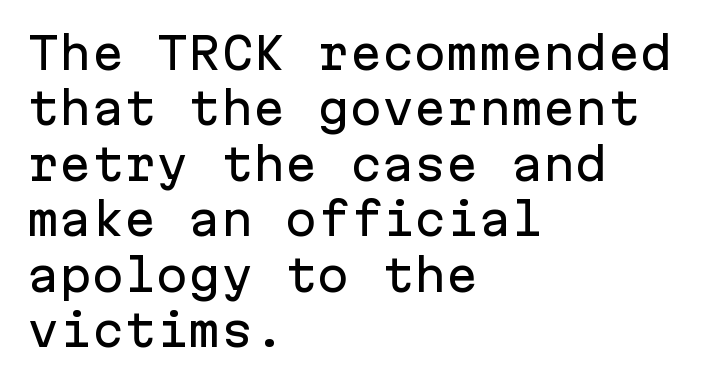
Q: Is the text italic (slanted)? A: No, it is upright.
Q: Is the typeface a serif or a sans-serif typeface? A: Sans-serif.
Q: Is the text underlined? A: No.
Q: How is the paragraph aligned? A: Left-aligned.
Q: Is the spacing between letters normal or unusually wide? A: Normal.
Q: Is the spacing between lines tight, normal or loose? A: Normal.
Q: Width (condensed, normal, or wide)? A: Normal.
Q: Stroke contrast? A: Low.
Q: x-height? A: Medium.
Q: Monospaced? A: Yes.
